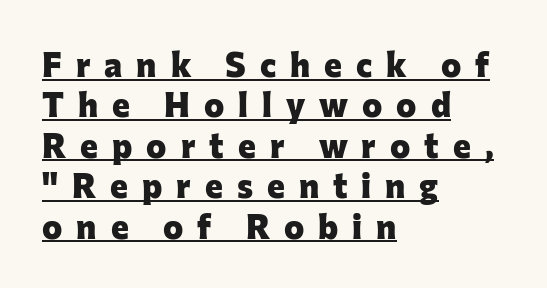
The image shows 34 px heavy sans-serif type, upright; set left-aligned, line spacing 1.19x, unusually wide letter spacing (+0.41 em), underlined; low stroke contrast and a medium x-height.
